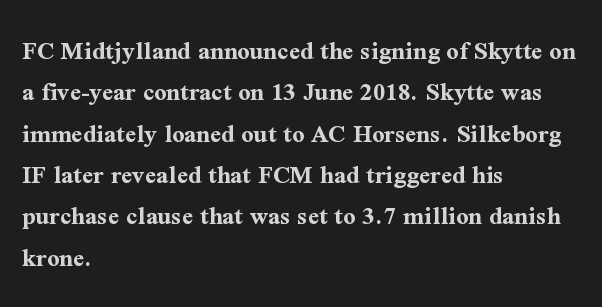
This block has exactly the height ordinary leading produces. The letterforms sit shoulder to shoulder at normal distance. On the weight axis this lands at bold, roughly 700. Line beginnings align vertically; line endings do not. A roman cut, with each character standing at attention.
